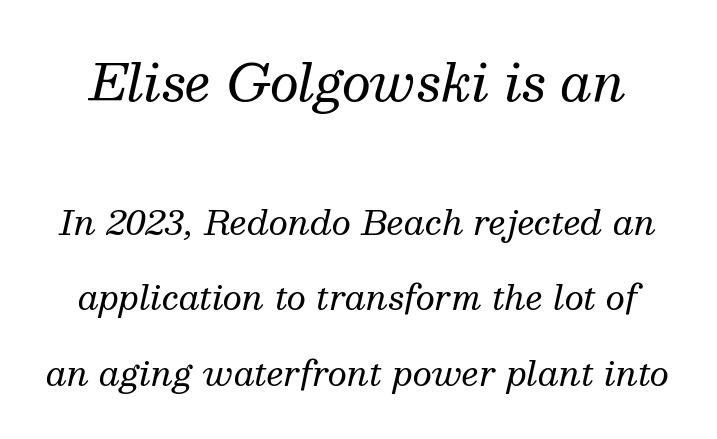
The image shows 51 px regular-weight serif type, italic (leaning right); set loose line spacing (2.23x), normal letter spacing, not underlined; the first (top) block is 1.5x larger; medium stroke contrast and a medium x-height.
